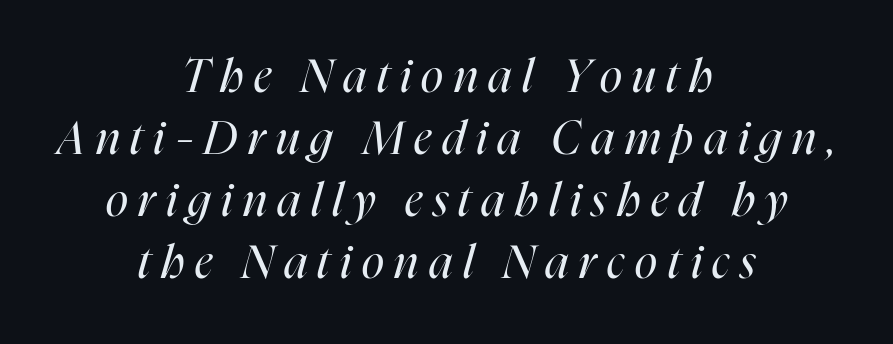
{"italic": "yes", "lean": "right", "slant_degrees": 16, "bold": "no", "weight": "regular", "width": "condensed", "stroke_contrast": "high", "x_height": "medium", "monospaced": "no", "underline": "no", "align": "center", "line_spacing": "normal", "line_spacing_ratio": 1.35, "letter_spacing": "wide", "letter_spacing_em": 0.23, "glyph_px": 46}
